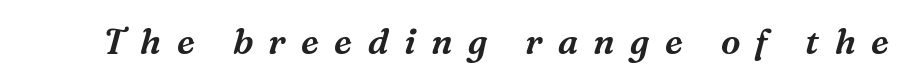
The image shows 35 px serif type, italic (leaning right); set unusually wide letter spacing (+0.44 em), not underlined; medium stroke contrast and a medium x-height.
